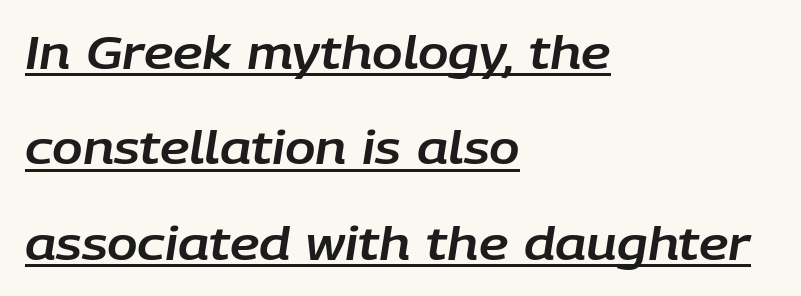
Q: Is the text italic (slanted)? A: Yes, it leans right by about 9 degrees.
Q: Is the text underlined? A: Yes.
Q: How is the paragraph aligned? A: Left-aligned.
Q: Is the spacing between letters normal or unusually wide? A: Normal.
Q: Is the spacing between lines tight, normal or loose? A: Loose.
Q: Width (condensed, normal, or wide)? A: Normal.
Q: Stroke contrast? A: Low.
Q: x-height? A: Large.
Q: Monospaced? A: No.
